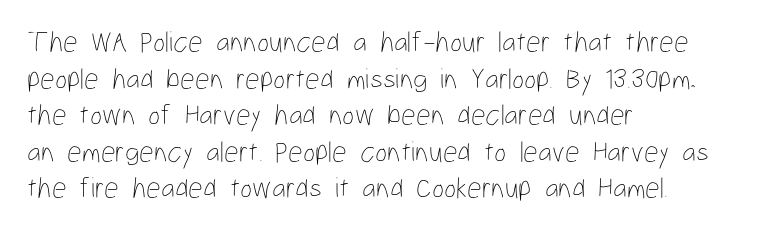
{"italic": "no", "bold": "no", "weight": "thin", "width": "condensed", "stroke_contrast": "low", "x_height": "medium", "monospaced": "no", "underline": "no", "align": "left", "line_spacing": "normal", "line_spacing_ratio": 1.26, "letter_spacing": "normal", "letter_spacing_em": 0.0, "glyph_px": 29}
